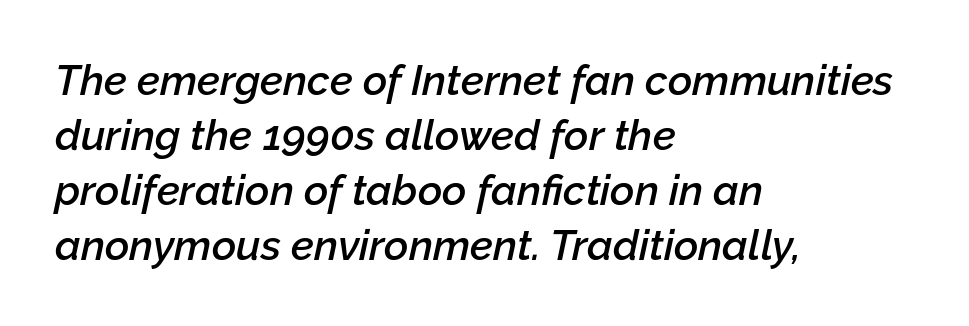
Q: Is the text bold? A: Semi-bold.
Q: Is the text italic (slanted)? A: Yes, it leans right by about 12 degrees.
Q: Is the text underlined? A: No.
Q: How is the paragraph aligned? A: Left-aligned.
Q: Is the spacing between letters normal or unusually wide? A: Normal.
Q: Is the spacing between lines tight, normal or loose? A: Normal.
Q: Width (condensed, normal, or wide)? A: Normal.
Q: Stroke contrast? A: Low.
Q: x-height? A: Medium.
Q: Monospaced? A: No.
